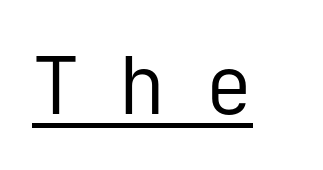
{"serif": "no", "italic": "no", "bold": "no", "weight": "regular", "width": "normal", "stroke_contrast": "low", "x_height": "medium", "monospaced": "yes", "underline": "yes", "letter_spacing": "wide", "letter_spacing_em": 0.48, "glyph_px": 80}
